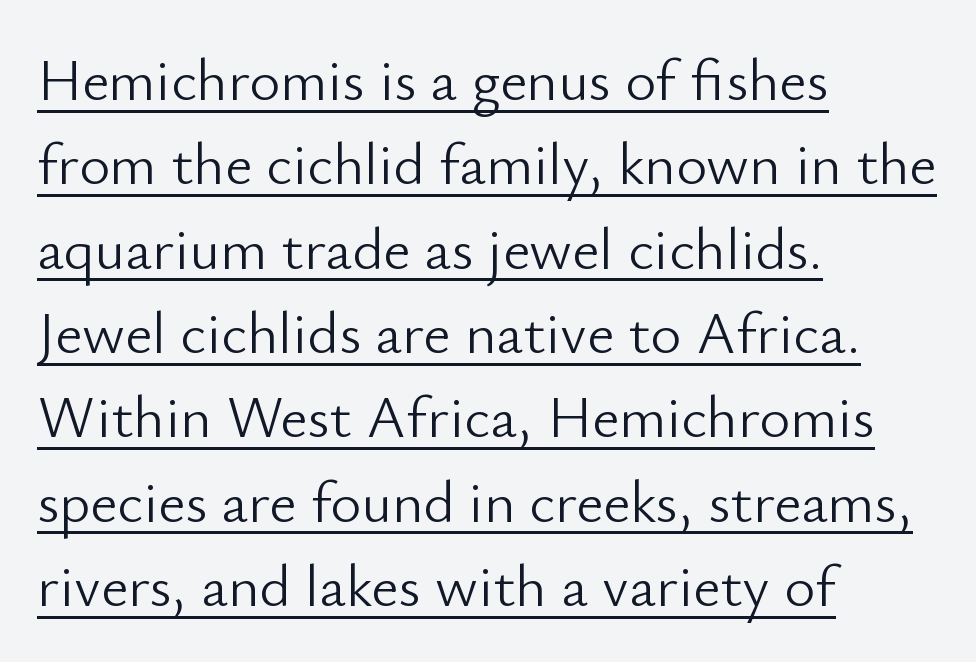
The face used here is rendered with its standard letterfit. The type sits square on the baseline with zero lean. A classic flush-left, rag-right setting is used for this passage. Do the characters align in a grid? No, the font is proportional.
